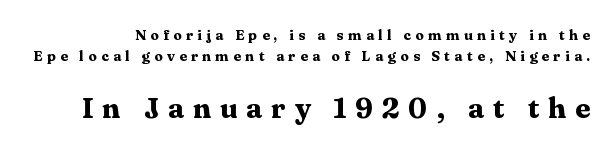
{"serif": "yes", "italic": "no", "bold": "yes", "weight": "heavy", "width": "wide", "stroke_contrast": "medium", "x_height": "medium", "monospaced": "no", "underline": "no", "line_spacing": "normal", "line_spacing_ratio": 1.49, "letter_spacing": "wide", "letter_spacing_em": 0.31, "larger_block": "second", "size_ratio": 2.0, "glyph_px": 28}
